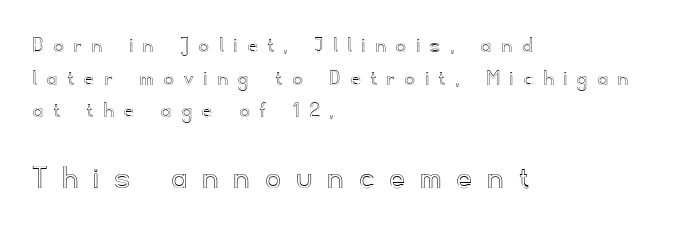
{"italic": "no", "width": "normal", "x_height": "small", "monospaced": "no", "underline": "no", "align": "left", "line_spacing": "normal", "line_spacing_ratio": 1.42, "letter_spacing": "wide", "letter_spacing_em": 0.48, "larger_block": "second", "size_ratio": 1.52, "glyph_px": 35}
